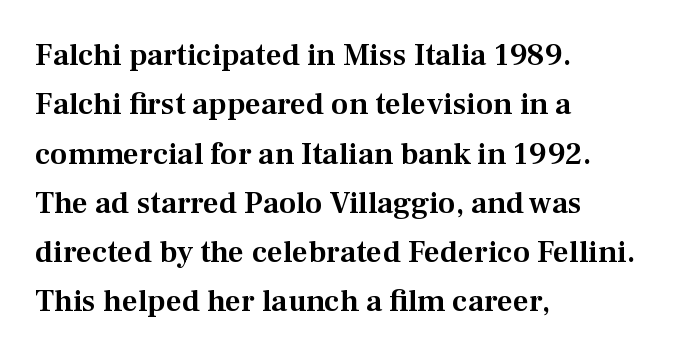
The image shows 31 px serif type, upright; set left-aligned, normal line spacing (1.59x), normal letter spacing, not underlined; medium stroke contrast and a medium x-height.
